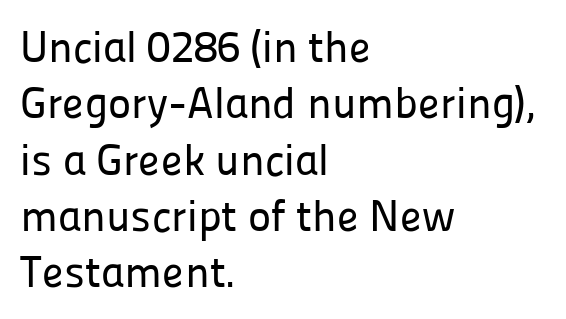
Q: Is the text italic (slanted)? A: No, it is upright.
Q: Is the typeface a serif or a sans-serif typeface? A: Sans-serif.
Q: Is the text underlined? A: No.
Q: How is the paragraph aligned? A: Left-aligned.
Q: Is the spacing between letters normal or unusually wide? A: Normal.
Q: Is the spacing between lines tight, normal or loose? A: Normal.
Q: Width (condensed, normal, or wide)? A: Normal.
Q: Stroke contrast? A: Low.
Q: x-height? A: Medium.
Q: Monospaced? A: No.
